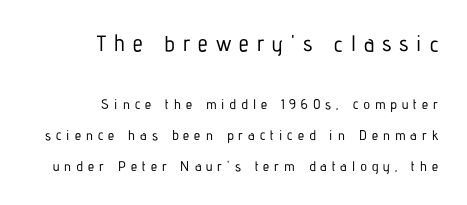
The image shows 22 px text type, upright; set right-aligned, loose line spacing (2.21x), unusually wide letter spacing (+0.36 em), not underlined; the first (top) block is 1.57x larger.
